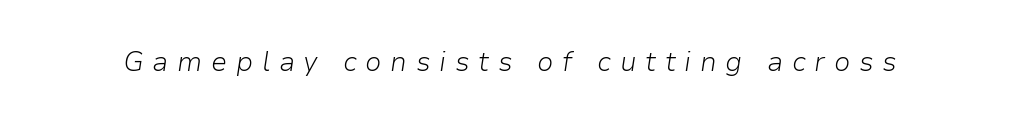
{"italic": "yes", "lean": "right", "slant_degrees": 9, "bold": "no", "underline": "no", "letter_spacing": "wide", "letter_spacing_em": 0.32, "glyph_px": 27}
